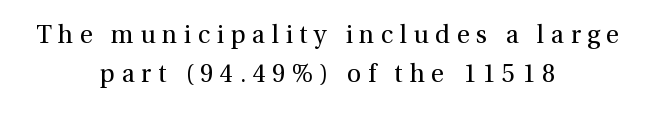
{"italic": "no", "bold": "no", "underline": "no", "align": "center", "line_spacing": "normal", "line_spacing_ratio": 1.56, "letter_spacing": "wide", "letter_spacing_em": 0.26, "glyph_px": 25}
